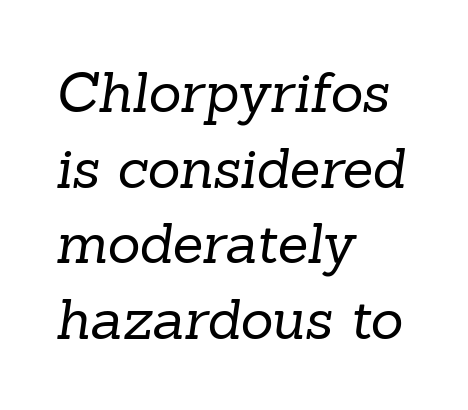
The paragraph shown leans on its left margin. Each letter keeps its own natural width here, so spacing adapts to shape. The strokes are not fattened; the text isn't bold. Each row of text sits above clean, open space. Font category for this specimen: serif. Normally led — the rows are evenly, conventionally spaced.
